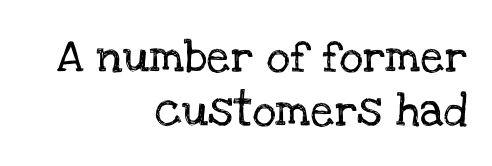
{"serif": "yes", "italic": "no", "width": "normal", "stroke_contrast": "low", "x_height": "large", "monospaced": "no", "underline": "no", "align": "right", "line_spacing": "normal", "line_spacing_ratio": 1.64, "letter_spacing": "normal", "letter_spacing_em": 0.0, "glyph_px": 33}
